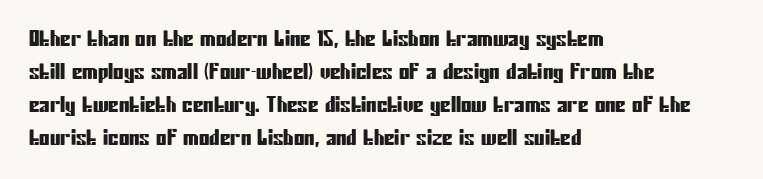
Do the letters lean? They stand straight. You could call the tracking neutral — neither tight nor loose. The passage shown is not underscored anywhere. The ragged edge is on the right, which tells us the setting is flush left. Students, observe: this is what conventionally led text looks like.
